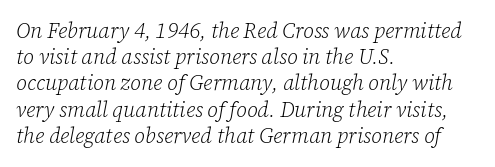
The image shows 21 px text type, italic (leaning right); set left-aligned, normal line spacing (1.25x), normal letter spacing, not underlined.
